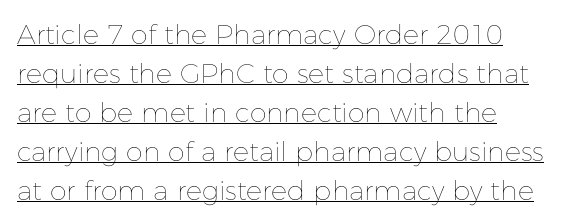
Style check: upright. How would I describe the line gaps? Plain and ordinary. This rendering uses left alignment, leaving the right contour irregular. The typeface has the unassuming heft of standard copy or less. The rendered words wear a rule along their underside. Does extra space separate the letters? No, they use regular spacing.
